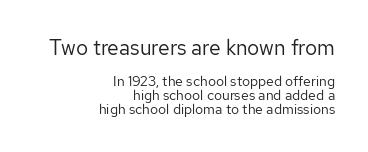
{"italic": "no", "bold": "no", "underline": "no", "align": "right", "line_spacing": "tight", "line_spacing_ratio": 1.0, "letter_spacing": "normal", "letter_spacing_em": 0.0, "larger_block": "first", "size_ratio": 1.5, "glyph_px": 21}
